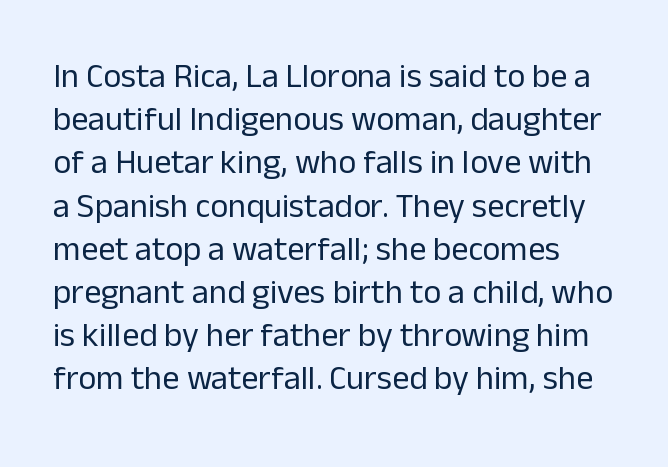
The image shows 34 px regular-weight sans-serif type, upright; set normal line spacing (1.27x), normal letter spacing, not underlined; low stroke contrast and a medium x-height.
